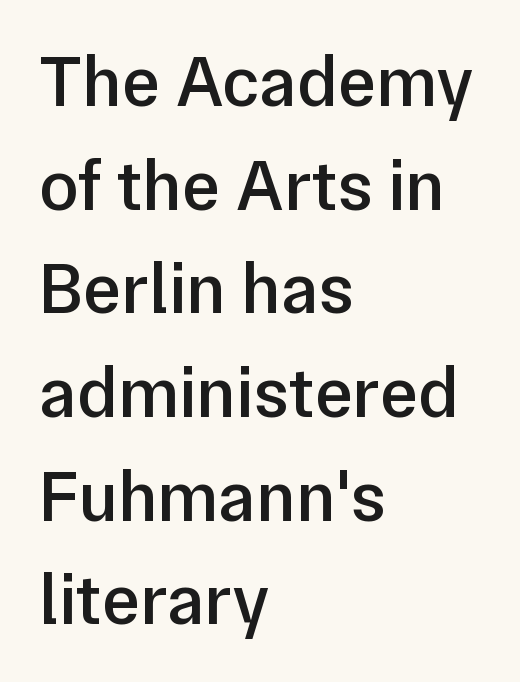
A roman cut, with each character standing at attention. A classic flush-left, rag-right setting is used for this passage. Typographic density is moderately raised because the face is semibold. The type is set solid horizontally, with unmodified tracking.
